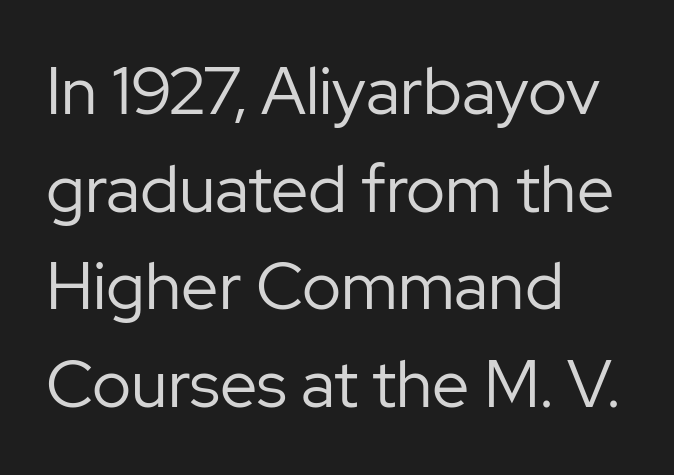
The image shows 66 px regular-weight sans-serif type, upright; set left-aligned, normal line spacing (1.48x), normal letter spacing, not underlined; low stroke contrast and a medium x-height.
